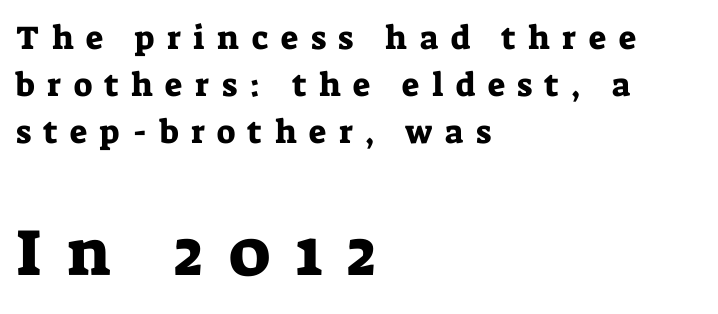
Q: Is the text italic (slanted)? A: No, it is upright.
Q: Is the typeface a serif or a sans-serif typeface? A: Serif.
Q: Is the text underlined? A: No.
Q: How is the paragraph aligned? A: Left-aligned.
Q: Is the spacing between letters normal or unusually wide? A: Unusually wide.
Q: Is the spacing between lines tight, normal or loose? A: Normal.
Q: Which block of text is set in a larger size, the first (top) or the second (bottom)? A: The second (bottom) one.
Q: Width (condensed, normal, or wide)? A: Normal.
Q: Stroke contrast? A: Low.
Q: x-height? A: Medium.
Q: Monospaced? A: No.
